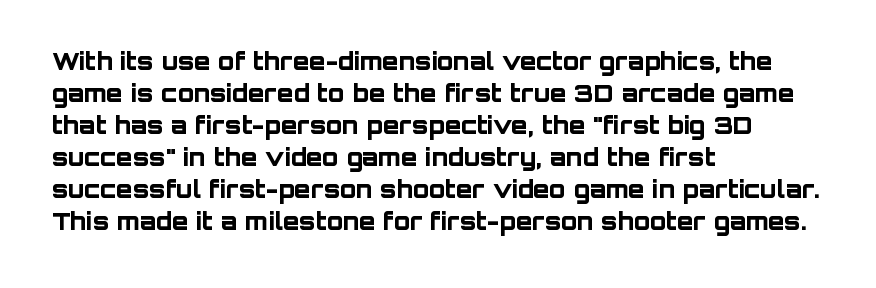
{"italic": "no", "bold": "yes", "underline": "no", "align": "left", "line_spacing": "normal", "line_spacing_ratio": 1.33, "letter_spacing": "normal", "letter_spacing_em": 0.0, "glyph_px": 24}
